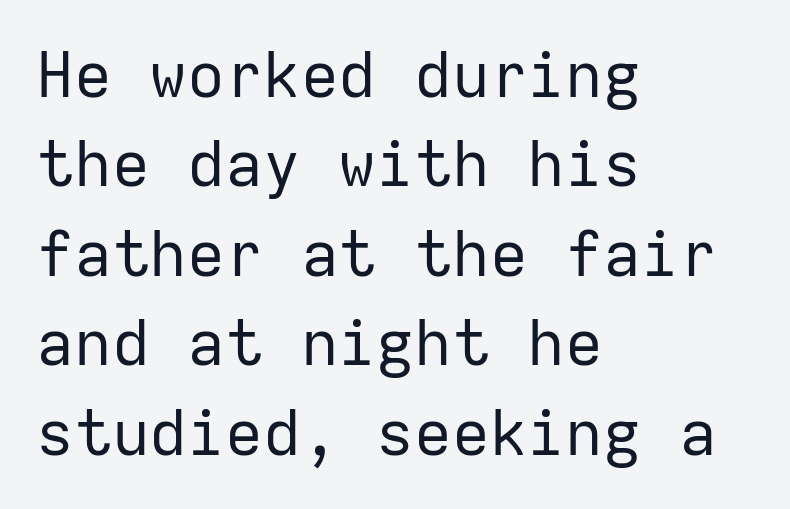
{"serif": "no", "italic": "no", "bold": "no", "weight": "regular", "width": "normal", "stroke_contrast": "low", "x_height": "medium", "monospaced": "yes", "underline": "no", "align": "left", "line_spacing": "normal", "line_spacing_ratio": 1.42, "letter_spacing": "normal", "letter_spacing_em": 0.0, "glyph_px": 63}
